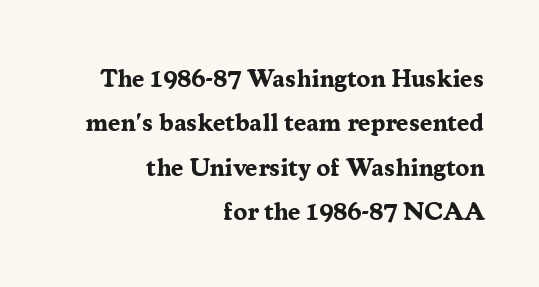
Q: Is the text bold? A: Yes.
Q: Is the text italic (slanted)? A: No, it is upright.
Q: Is the text underlined? A: No.
Q: How is the paragraph aligned? A: Right-aligned.
Q: Is the spacing between letters normal or unusually wide? A: Normal.
